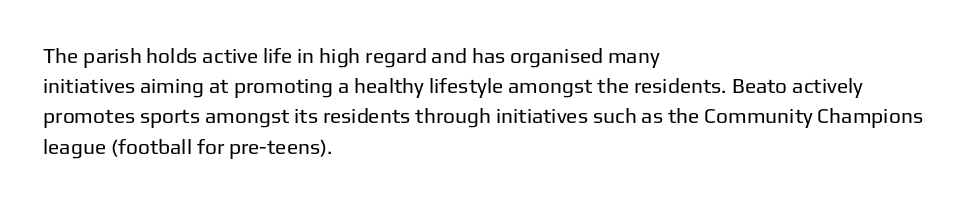
{"italic": "no", "bold": "no", "underline": "no", "align": "left", "line_spacing": "normal", "line_spacing_ratio": 1.44, "letter_spacing": "normal", "letter_spacing_em": 0.0, "glyph_px": 21}
